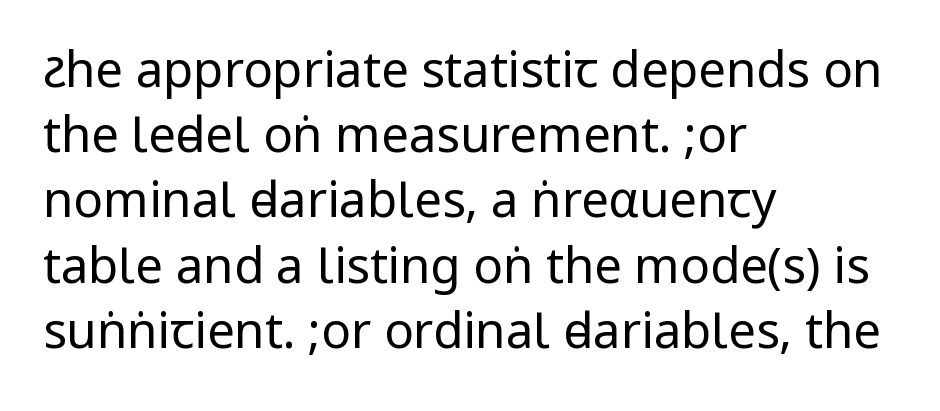
The image shows 49 px regular-weight, condensed sans-serif type, upright; set left-aligned, normal line spacing (1.33x), normal letter spacing, not underlined; low stroke contrast.
